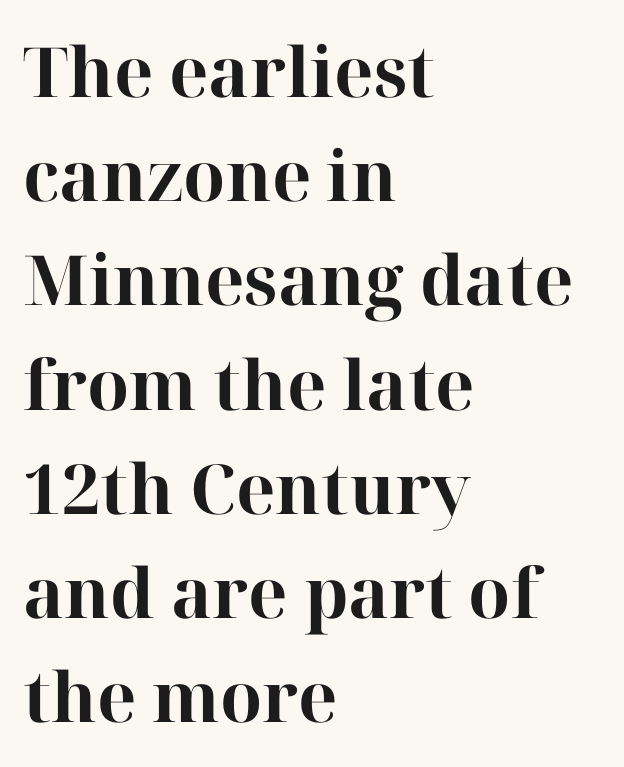
Do the characters align in a grid? No, the font is proportional. No italicization has been applied; the sample stays upright. Every letter is thick-stroked: bold, no question. Little horizontal feet cap the strokes, marking this as serif type.
